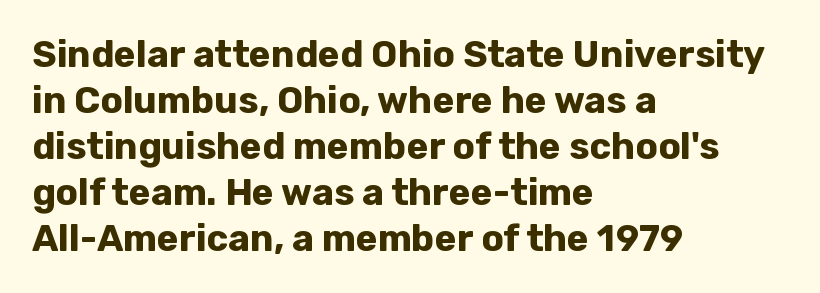
These lines are composed in type without serifs. You could not count columns in this text — the font is proportionally spaced. The paragraph has a hard left edge and a soft right edge. Standard letterfit; no display-style spreading of the glyphs. Emphasis by weight is at full strength: bold.
